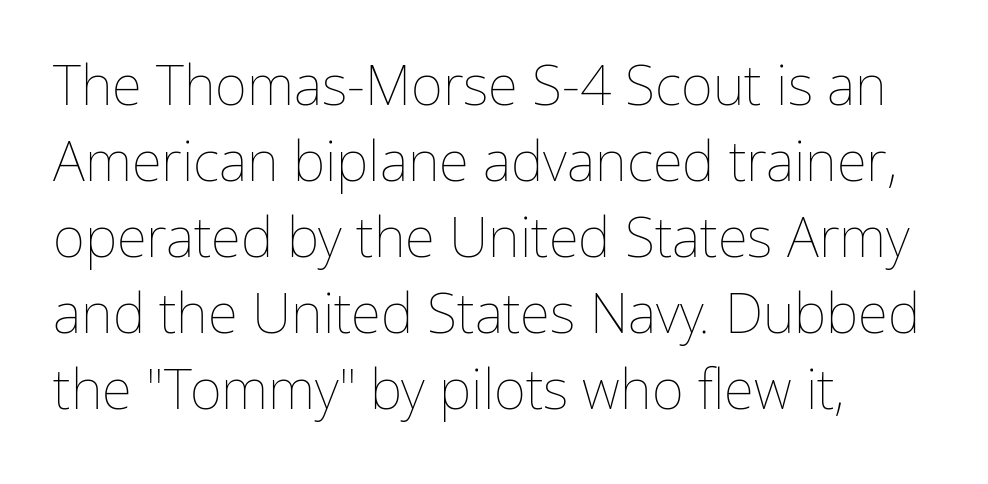
A typesetter would call this proportional, since set widths differ per character. Compared with a typical body face, this is equally light or lighter still. Decoration check: the copy has no underline. The space between consecutive lines is moderate. Posture: straight, roman, zero tilt. No extra tracking has been applied to these lines.
